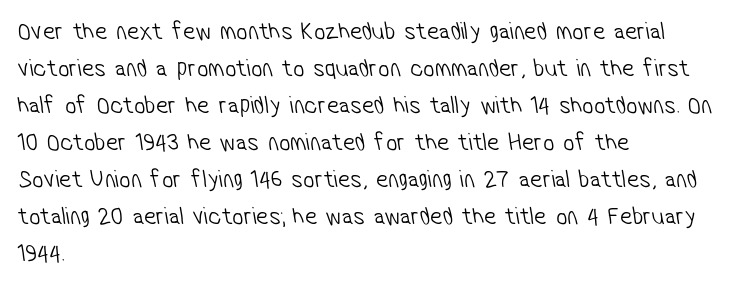
{"bold": "no", "underline": "no", "align": "left", "line_spacing": "normal", "line_spacing_ratio": 1.48, "letter_spacing": "normal", "letter_spacing_em": 0.0, "glyph_px": 25}
